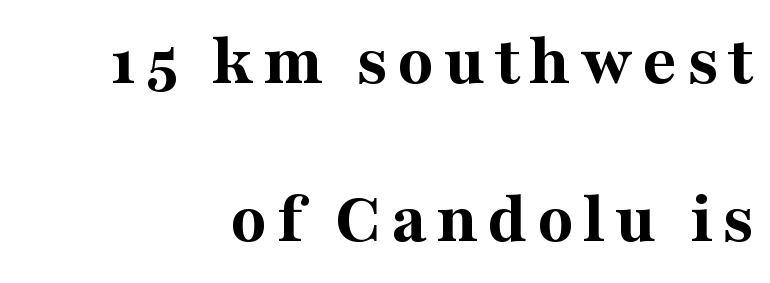
{"serif": "yes", "italic": "no", "bold": "yes", "weight": "bold", "width": "normal", "stroke_contrast": "medium", "x_height": "medium", "monospaced": "no", "underline": "no", "align": "right", "line_spacing": "loose", "line_spacing_ratio": 2.14, "glyph_px": 74}
